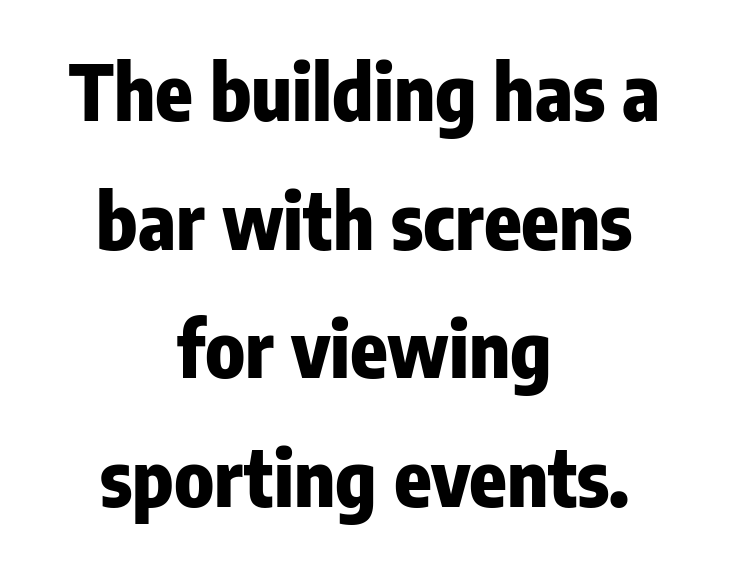
Heavy, bold letterforms. Looks like regular typesetting: each glyph gets only the width it needs. The strip under each line holds only bare page. Notice how the passage keeps no hard edge, just a central spine. Unlike a traditional serif, this face leaves its strokes unadorned. Do the letters lean? They stand straight.
